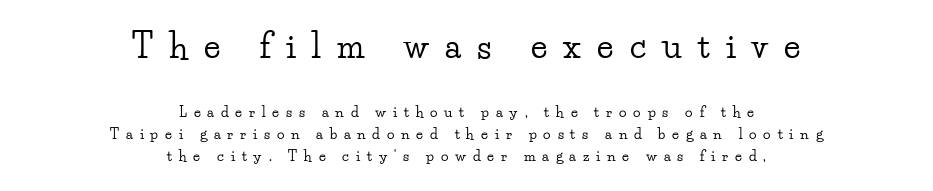
Q: Is the text italic (slanted)? A: No, it is upright.
Q: Is the typeface a serif or a sans-serif typeface? A: Serif.
Q: Is the text underlined? A: No.
Q: How is the paragraph aligned? A: Centered.
Q: Is the spacing between letters normal or unusually wide? A: Unusually wide.
Q: Is the spacing between lines tight, normal or loose? A: Normal.
Q: Which block of text is set in a larger size, the first (top) or the second (bottom)? A: The first (top) one.
Q: Width (condensed, normal, or wide)? A: Wide.
Q: Stroke contrast? A: Low.
Q: x-height? A: Small.
Q: Monospaced? A: No.
